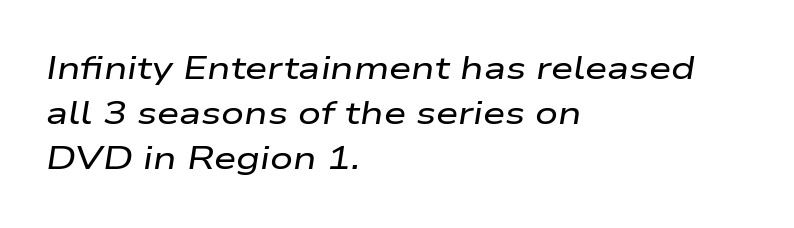
These lines sit exactly where default settings would place them. Notice how the passage keeps a crisp vertical edge on the left only. Note the varied advance widths — an 'i' is clearly narrower than an 'm'. Is the type slanted? Yes — the strokes lean at a clear angle.
